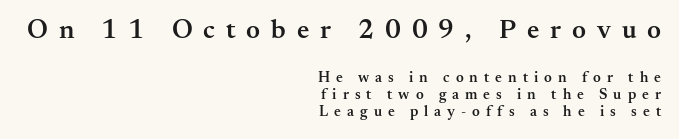
{"italic": "no", "bold": "semi", "underline": "no", "align": "right", "line_spacing": "tight", "line_spacing_ratio": 1.13, "letter_spacing": "wide", "letter_spacing_em": 0.4, "larger_block": "first", "size_ratio": 1.8, "glyph_px": 27}
